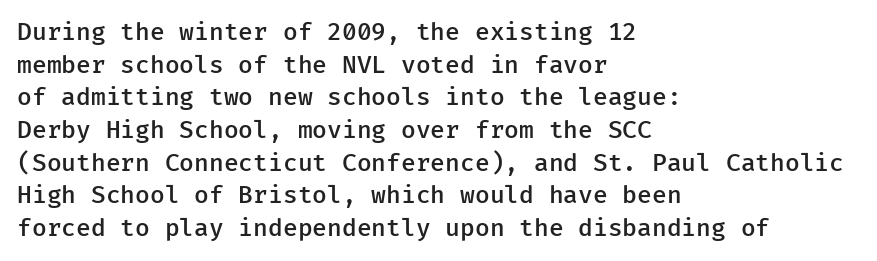
The image shows 24 px text type, upright; set left-aligned, normal line spacing (1.36x), normal letter spacing, not underlined.
